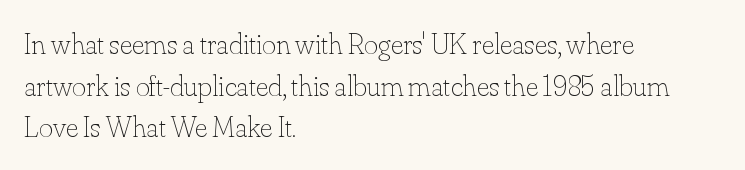
Q: Is the text bold? A: No.
Q: Is the text italic (slanted)? A: No, it is upright.
Q: Is the text underlined? A: No.
Q: How is the paragraph aligned? A: Left-aligned.
Q: Is the spacing between letters normal or unusually wide? A: Normal.
Q: Is the spacing between lines tight, normal or loose? A: Normal.
Q: Width (condensed, normal, or wide)? A: Normal.
Q: Stroke contrast? A: Low.
Q: x-height? A: Small.
Q: Monospaced? A: No.
